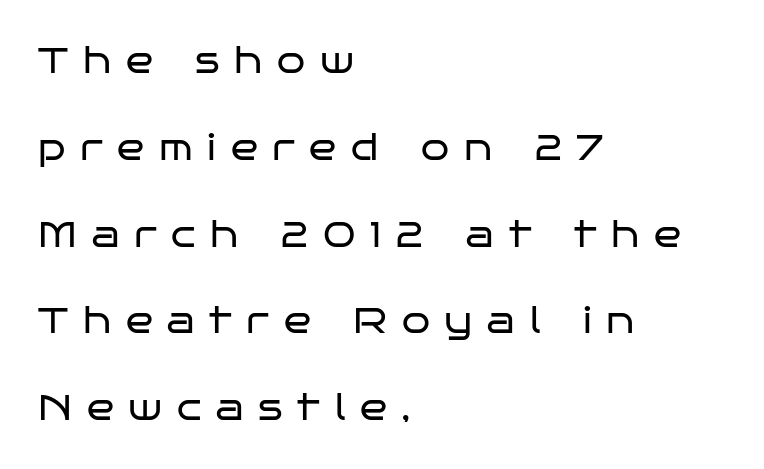
Q: Is the text bold? A: No.
Q: Is the text italic (slanted)? A: No, it is upright.
Q: Is the typeface a serif or a sans-serif typeface? A: Sans-serif.
Q: Is the text underlined? A: No.
Q: How is the paragraph aligned? A: Left-aligned.
Q: Is the spacing between letters normal or unusually wide? A: Unusually wide.
Q: Is the spacing between lines tight, normal or loose? A: Loose.
Q: Width (condensed, normal, or wide)? A: Wide.
Q: Stroke contrast? A: Low.
Q: x-height? A: Large.
Q: Monospaced? A: No.
